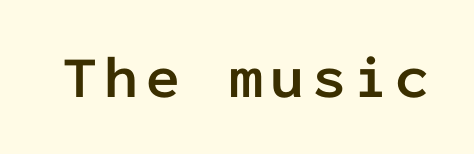
This rendering features lettering with no underline. The letters march in equal steps, a hallmark of fixed-pitch type. Posture: vertical. The glyphs in this specimen are sans serif.
